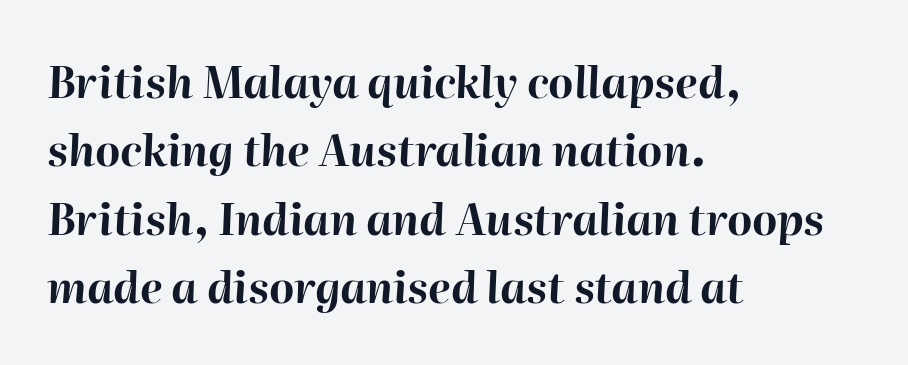
The image shows 43 px bold type, italic (leaning right); set left-aligned, normal line spacing (1.59x), normal letter spacing, not underlined; high stroke contrast and a medium x-height.
